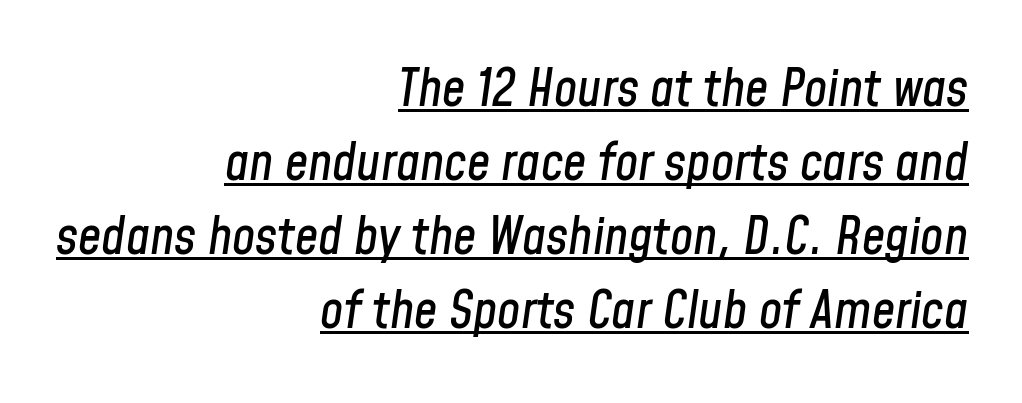
Descenders here cross a horizontal rule under the line. The rendering keeps characters at their native spacing. Casual observation: everything's shoved over to the right. Think of a printed novel: that variable character pitch is what you see here.
